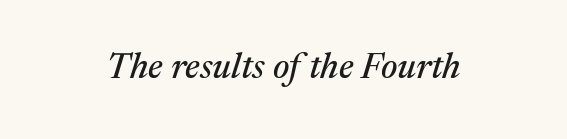
Just letters on the line, the space beneath them empty. To sum up the face: it has serifs. Compared with ordinary roman type, these characters are visibly tilted. The face used here is rendered with its standard letterfit. Here the designer chose a conventional face with non-uniform glyph widths.
